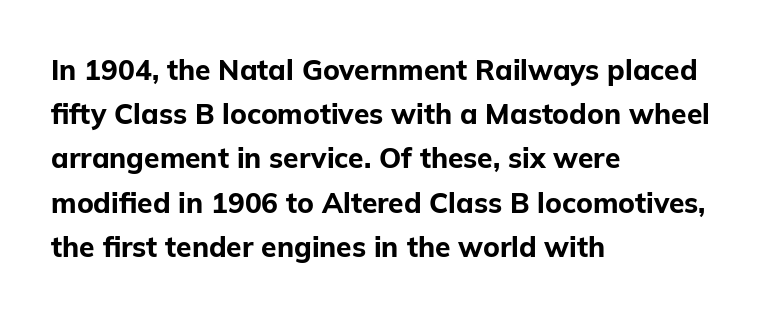
The image shows 28 px bold sans-serif type, upright; set left-aligned, normal line spacing (1.58x), normal letter spacing, not underlined; low stroke contrast and a medium x-height.
